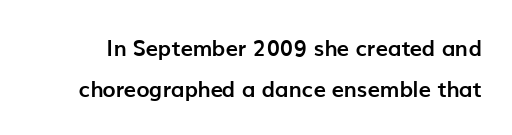
{"italic": "no", "bold": "yes", "underline": "no", "line_spacing_ratio": 1.88, "letter_spacing": "normal", "letter_spacing_em": 0.0, "glyph_px": 22}
